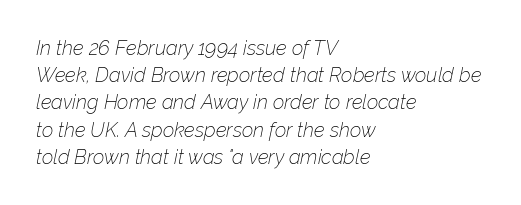
The image shows 20 px text type, italic (leaning right); set left-aligned, normal line spacing (1.36x), normal letter spacing, not underlined.
